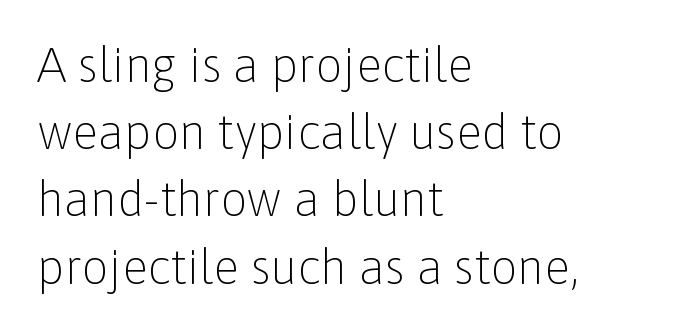
{"serif": "no", "italic": "no", "bold": "no", "weight": "light", "width": "normal", "stroke_contrast": "low", "x_height": "medium", "monospaced": "no", "underline": "no", "align": "left", "line_spacing": "normal", "line_spacing_ratio": 1.4, "letter_spacing": "normal", "letter_spacing_em": 0.0, "glyph_px": 48}
